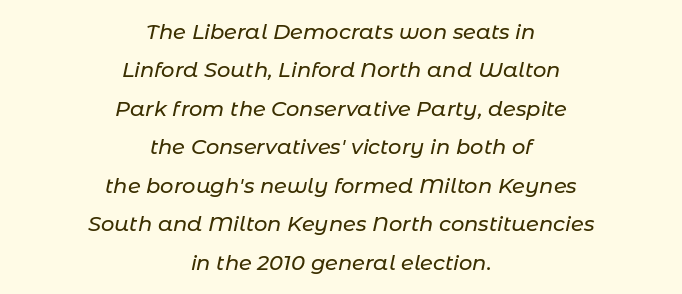
The glyphs are unaccompanied by any horizontal stroke below them. Nobody touched the tracking dial on this one. Where is the straight margin? There isn't one; the lines are centered. There's an unmistakable incline to the writing here.
